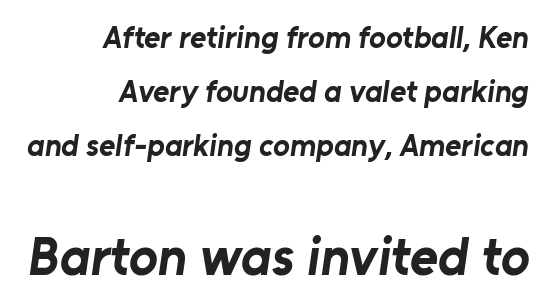
Q: Is the text bold? A: Yes.
Q: Is the typeface a serif or a sans-serif typeface? A: Sans-serif.
Q: Is the text underlined? A: No.
Q: How is the paragraph aligned? A: Right-aligned.
Q: Is the spacing between letters normal or unusually wide? A: Normal.
Q: Which block of text is set in a larger size, the first (top) or the second (bottom)? A: The second (bottom) one.
Q: Width (condensed, normal, or wide)? A: Normal.
Q: Stroke contrast? A: Low.
Q: x-height? A: Medium.
Q: Monospaced? A: No.
